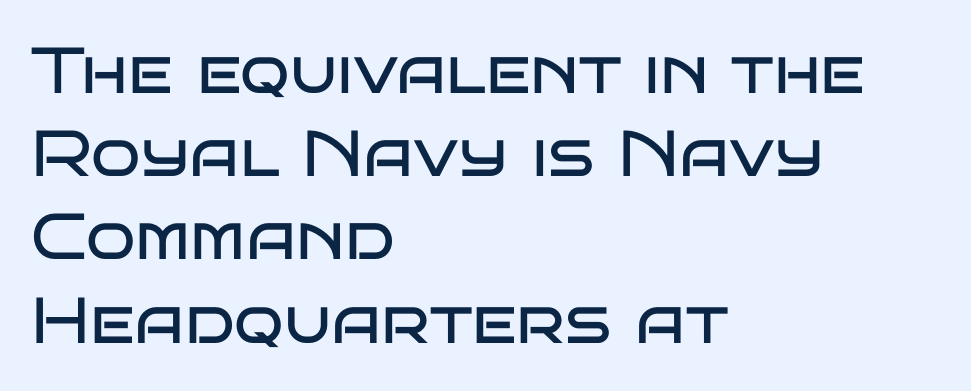
Q: Is the text bold? A: No.
Q: Is the text italic (slanted)? A: No, it is upright.
Q: Is the typeface a serif or a sans-serif typeface? A: Sans-serif.
Q: Is the text underlined? A: No.
Q: How is the paragraph aligned? A: Left-aligned.
Q: Is the spacing between letters normal or unusually wide? A: Normal.
Q: Is the spacing between lines tight, normal or loose? A: Normal.
Q: Width (condensed, normal, or wide)? A: Wide.
Q: Stroke contrast? A: Low.
Q: x-height? A: Large.
Q: Monospaced? A: No.
